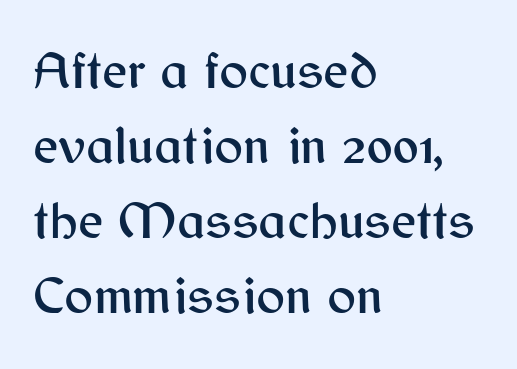
The image shows 54 px sans-serif type, upright; set left-aligned, normal line spacing (1.39x), normal letter spacing, not underlined; medium stroke contrast and a medium x-height.
